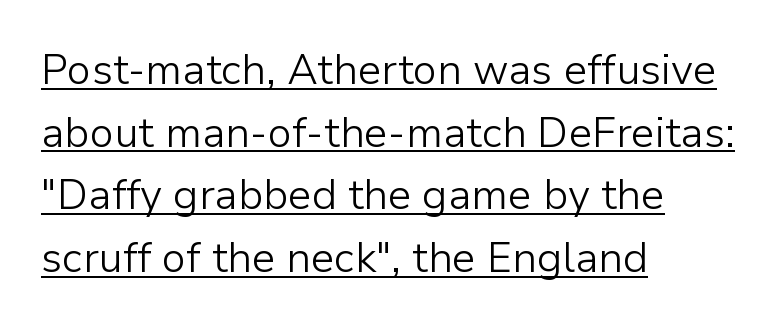
{"serif": "no", "italic": "no", "bold": "no", "weight": "light", "width": "normal", "stroke_contrast": "low", "x_height": "medium", "monospaced": "no", "underline": "yes", "align": "left", "line_spacing": "normal", "line_spacing_ratio": 1.49, "letter_spacing": "normal", "letter_spacing_em": 0.0, "glyph_px": 42}
